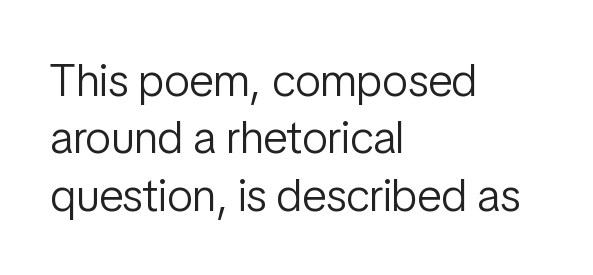
{"serif": "no", "italic": "no", "bold": "no", "weight": "light", "width": "condensed", "stroke_contrast": "low", "x_height": "medium", "monospaced": "no", "underline": "no", "align": "left", "line_spacing": "normal", "line_spacing_ratio": 1.25, "letter_spacing": "normal", "letter_spacing_em": 0.0, "glyph_px": 46}
